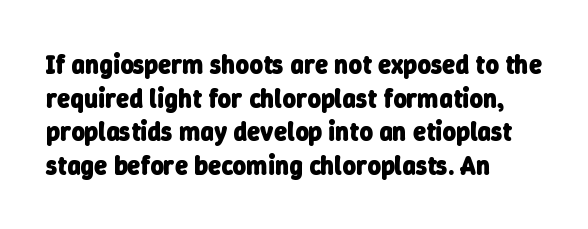
Unmarked baselines from the first word to the last. Line starts are locked; line ends wander. The characters look thick and weighty, a clear bold. Rows of type keep a routine distance in the vertical direction.
